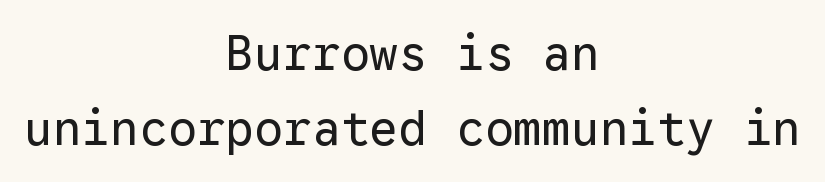
Q: Is the text bold? A: No.
Q: Is the text italic (slanted)? A: No, it is upright.
Q: Is the typeface a serif or a sans-serif typeface? A: Sans-serif.
Q: Is the text underlined? A: No.
Q: How is the paragraph aligned? A: Centered.
Q: Is the spacing between letters normal or unusually wide? A: Normal.
Q: Is the spacing between lines tight, normal or loose? A: Normal.
Q: Width (condensed, normal, or wide)? A: Normal.
Q: Stroke contrast? A: Low.
Q: x-height? A: Medium.
Q: Monospaced? A: Yes.
